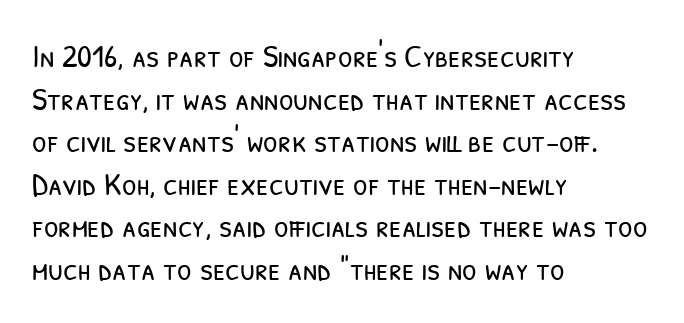
Character widths vary here, with narrow letters taking less room than wide ones. Line spacing here is normal. The rendering anchors every line to the left-hand side. I'd call this a sans setting — the letters go barefoot.
